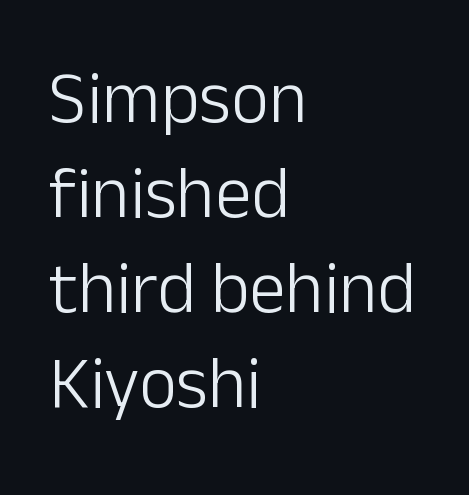
{"serif": "no", "italic": "no", "bold": "no", "weight": "light", "width": "normal", "stroke_contrast": "low", "x_height": "medium", "monospaced": "no", "underline": "no", "align": "left", "line_spacing": "normal", "line_spacing_ratio": 1.3, "letter_spacing": "normal", "letter_spacing_em": 0.0, "glyph_px": 73}
